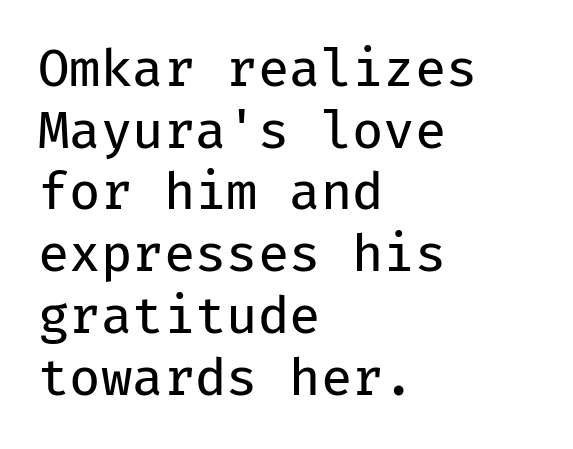
Q: Is the text bold? A: No.
Q: Is the text italic (slanted)? A: No, it is upright.
Q: Is the typeface a serif or a sans-serif typeface? A: Sans-serif.
Q: Is the text underlined? A: No.
Q: How is the paragraph aligned? A: Left-aligned.
Q: Is the spacing between letters normal or unusually wide? A: Normal.
Q: Width (condensed, normal, or wide)? A: Normal.
Q: Stroke contrast? A: Low.
Q: x-height? A: Medium.
Q: Monospaced? A: Yes.
